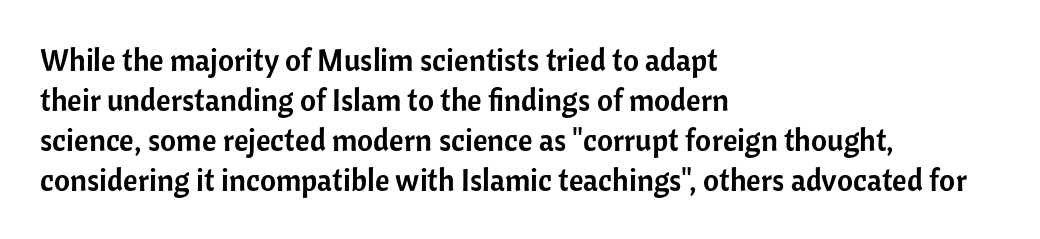
Q: Is the text italic (slanted)? A: No, it is upright.
Q: Is the typeface a serif or a sans-serif typeface? A: Sans-serif.
Q: Is the text underlined? A: No.
Q: How is the paragraph aligned? A: Left-aligned.
Q: Is the spacing between letters normal or unusually wide? A: Normal.
Q: Is the spacing between lines tight, normal or loose? A: Normal.
Q: Width (condensed, normal, or wide)? A: Normal.
Q: Stroke contrast? A: Low.
Q: x-height? A: Medium.
Q: Monospaced? A: No.
